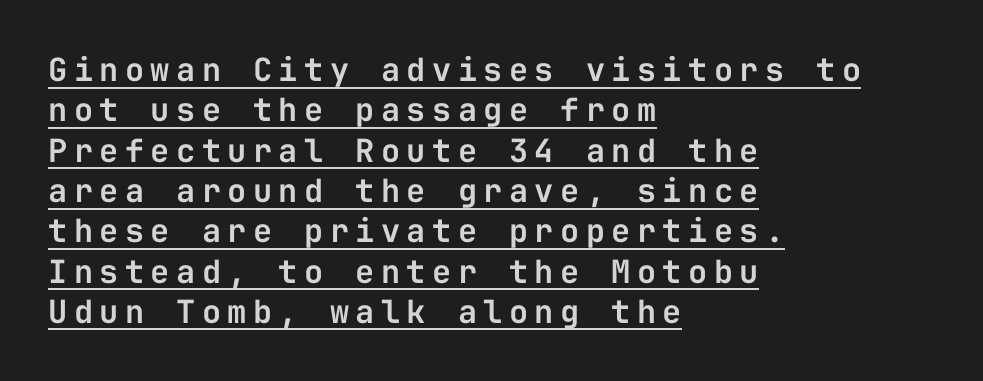
{"serif": "no", "italic": "no", "width": "normal", "stroke_contrast": "low", "x_height": "medium", "monospaced": "yes", "underline": "yes", "align": "left", "line_spacing": "normal", "line_spacing_ratio": 1.26, "letter_spacing": "wide", "letter_spacing_em": 0.2, "glyph_px": 32}
